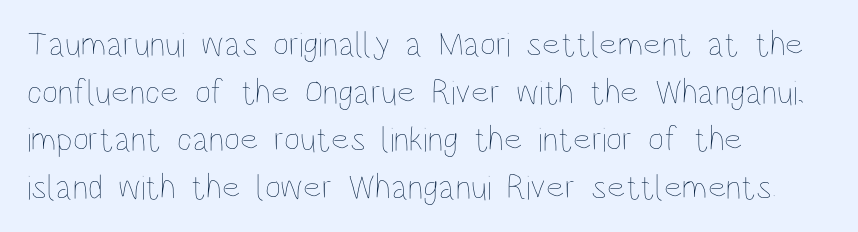
The image shows 35 px thin, condensed type, upright; set left-aligned, normal line spacing (1.36x), normal letter spacing, not underlined; low stroke contrast and a large x-height.
